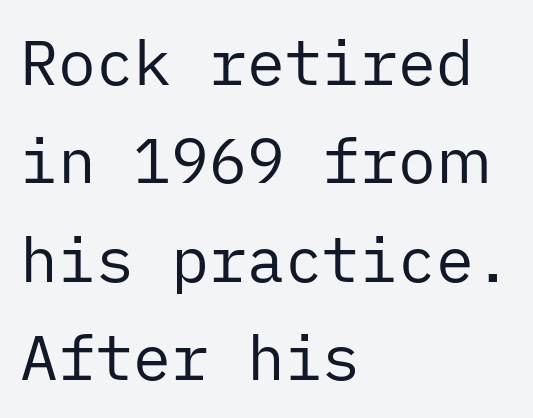
{"serif": "no", "italic": "no", "bold": "no", "weight": "regular", "width": "normal", "stroke_contrast": "low", "x_height": "medium", "underline": "no", "align": "left", "line_spacing": "normal", "line_spacing_ratio": 1.56, "letter_spacing": "normal", "letter_spacing_em": 0.0, "glyph_px": 63}
